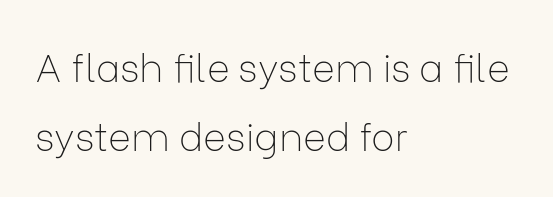
The image shows 39 px thin sans-serif type, upright; set left-aligned, line spacing 1.76x, normal letter spacing, not underlined; low stroke contrast and a medium x-height.
